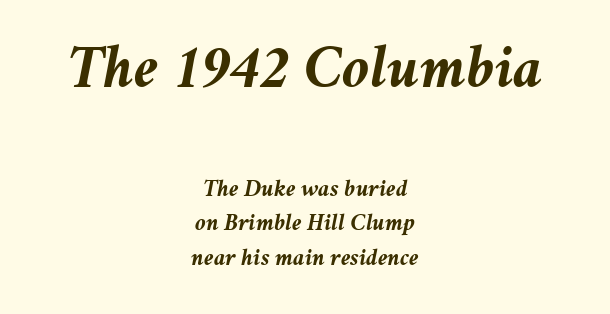
Q: Is the text bold? A: Yes.
Q: Is the text italic (slanted)? A: Yes, it leans right by about 11 degrees.
Q: Is the text underlined? A: No.
Q: How is the paragraph aligned? A: Centered.
Q: Is the spacing between letters normal or unusually wide? A: Normal.
Q: Is the spacing between lines tight, normal or loose? A: Normal.
Q: Which block of text is set in a larger size, the first (top) or the second (bottom)? A: The first (top) one.
Q: Width (condensed, normal, or wide)? A: Normal.
Q: Stroke contrast? A: Medium.
Q: x-height? A: Medium.
Q: Monospaced? A: No.
